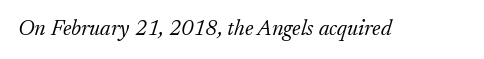
Short note: letters normally spaced. The rendering applies a slant to the glyphs. Compared with a typical body face, this is equally light or lighter still. Honestly, there is no underline to notice here at all.
